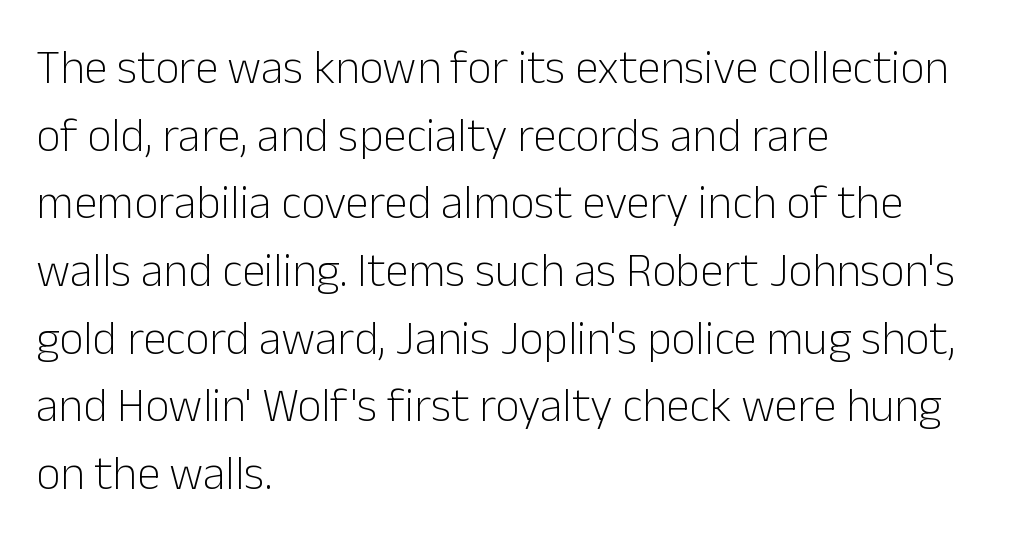
In terms of posture, this sample is upright. Teacher's note: observe the even left margin — that is flush-left alignment. Descenders are the only things crossing below the line. The rendering uses natural spacing where letterforms have individual widths. Stroke terminals: plain, sans-serif. A normal amount of white space separates one row of letters from the next.
